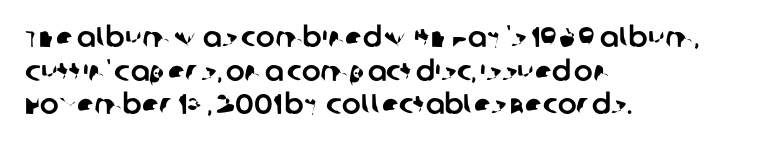
{"serif": "no", "width": "normal", "stroke_contrast": "low", "x_height": "large", "monospaced": "no", "underline": "no", "align": "left", "line_spacing_ratio": 1.2, "letter_spacing": "normal", "letter_spacing_em": 0.0, "glyph_px": 28}
